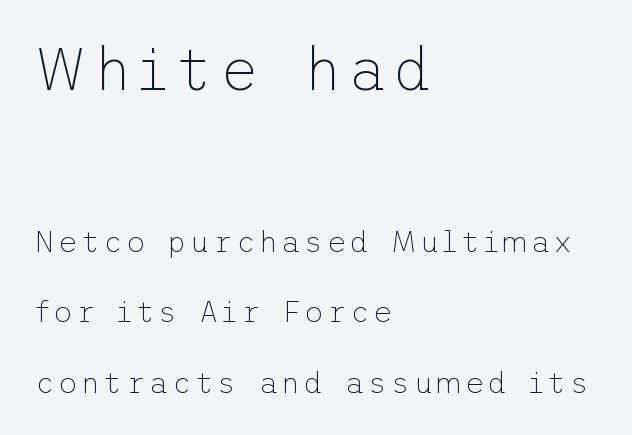
{"serif": "no", "italic": "no", "bold": "no", "weight": "thin", "width": "normal", "stroke_contrast": "low", "x_height": "medium", "underline": "no", "align": "left", "line_spacing": "loose", "line_spacing_ratio": 2.35, "larger_block": "first", "size_ratio": 2.0, "glyph_px": 60}
